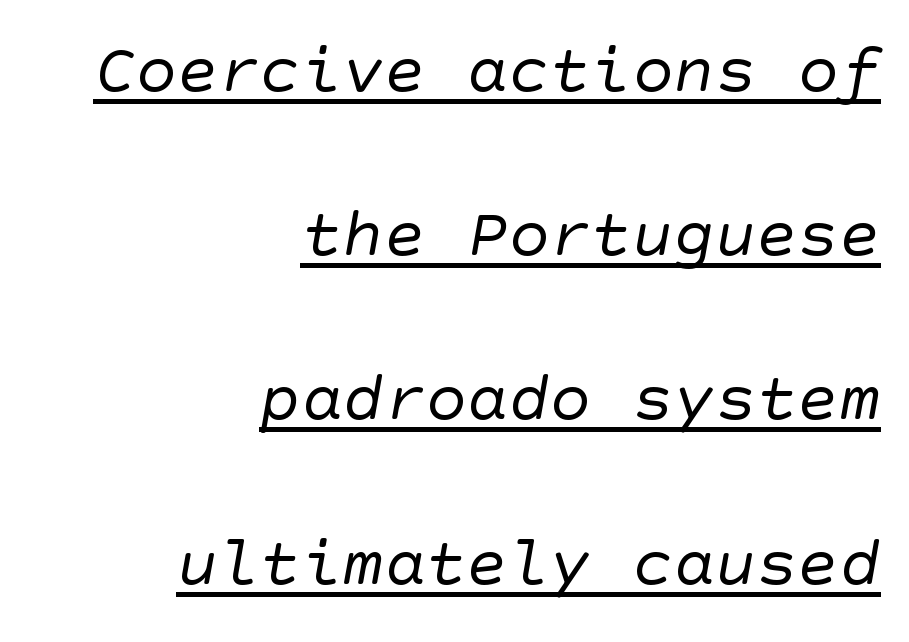
The image shows 69 px regular-weight sans-serif type; set right-aligned, loose line spacing (2.38x), normal letter spacing, underlined; low stroke contrast and a large x-height.
